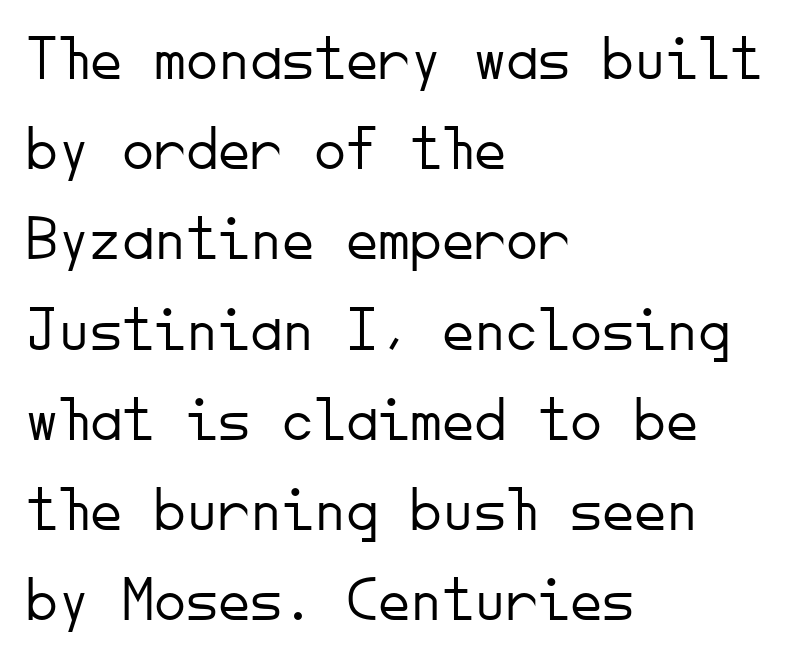
Q: Is the text bold? A: No.
Q: Is the text italic (slanted)? A: No, it is upright.
Q: Is the typeface a serif or a sans-serif typeface? A: Sans-serif.
Q: Is the text underlined? A: No.
Q: How is the paragraph aligned? A: Left-aligned.
Q: Is the spacing between letters normal or unusually wide? A: Normal.
Q: Is the spacing between lines tight, normal or loose? A: Normal.
Q: Width (condensed, normal, or wide)? A: Normal.
Q: Stroke contrast? A: Low.
Q: x-height? A: Small.
Q: Monospaced? A: Yes.
